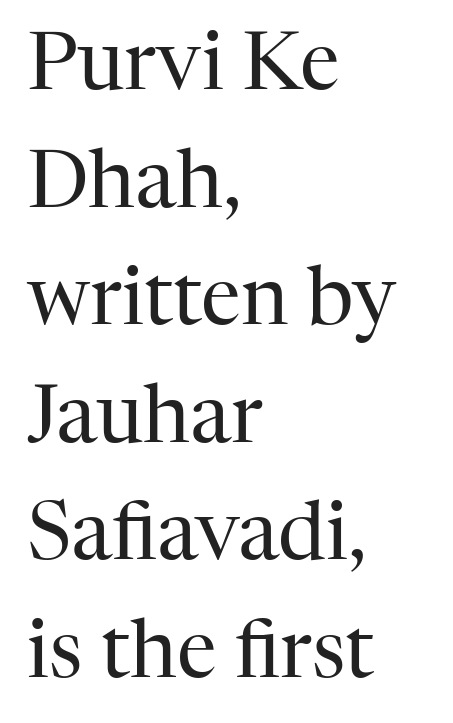
The font is comparable to plain body text, perhaps lighter. Stroke terminals: seriffed. The gaps between neighbouring characters are ordinary and unremarkable. Just letters on the line, the space beneath them empty. A typesetter would call this proportional, since set widths differ per character. A classic flush-left, rag-right setting is used for this passage.
